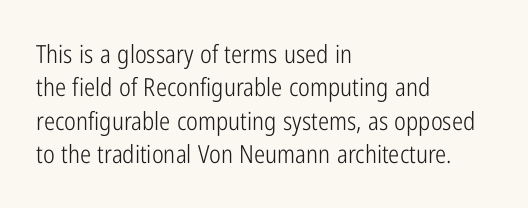
Q: Is the text bold? A: No.
Q: Is the text italic (slanted)? A: No, it is upright.
Q: Is the text underlined? A: No.
Q: How is the paragraph aligned? A: Left-aligned.
Q: Is the spacing between letters normal or unusually wide? A: Normal.
Q: Is the spacing between lines tight, normal or loose? A: Normal.
